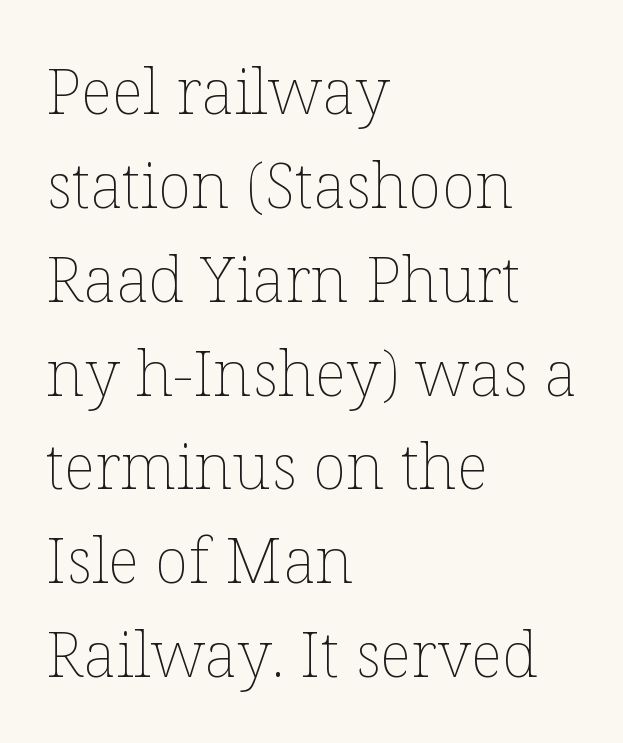
Q: Is the text bold? A: No.
Q: Is the text italic (slanted)? A: No, it is upright.
Q: Is the text underlined? A: No.
Q: How is the paragraph aligned? A: Left-aligned.
Q: Is the spacing between letters normal or unusually wide? A: Normal.
Q: Is the spacing between lines tight, normal or loose? A: Normal.
Q: Width (condensed, normal, or wide)? A: Normal.
Q: Stroke contrast? A: Low.
Q: x-height? A: Medium.
Q: Monospaced? A: No.
